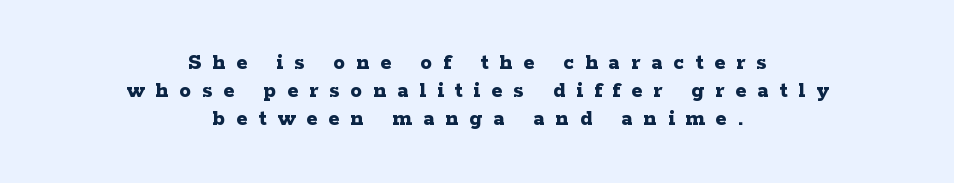
{"italic": "no", "bold": "yes", "underline": "no", "align": "center", "line_spacing_ratio": 1.21, "letter_spacing": "wide", "letter_spacing_em": 0.48, "glyph_px": 23}
